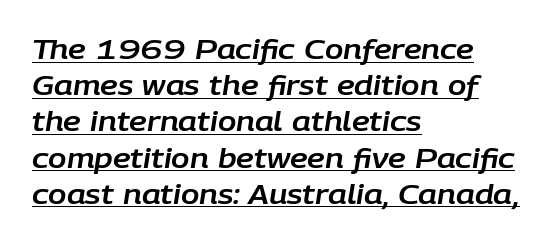
Q: Is the text italic (slanted)? A: Yes, it leans right by about 9 degrees.
Q: Is the text underlined? A: Yes.
Q: How is the paragraph aligned? A: Left-aligned.
Q: Is the spacing between letters normal or unusually wide? A: Normal.
Q: Is the spacing between lines tight, normal or loose? A: Normal.
